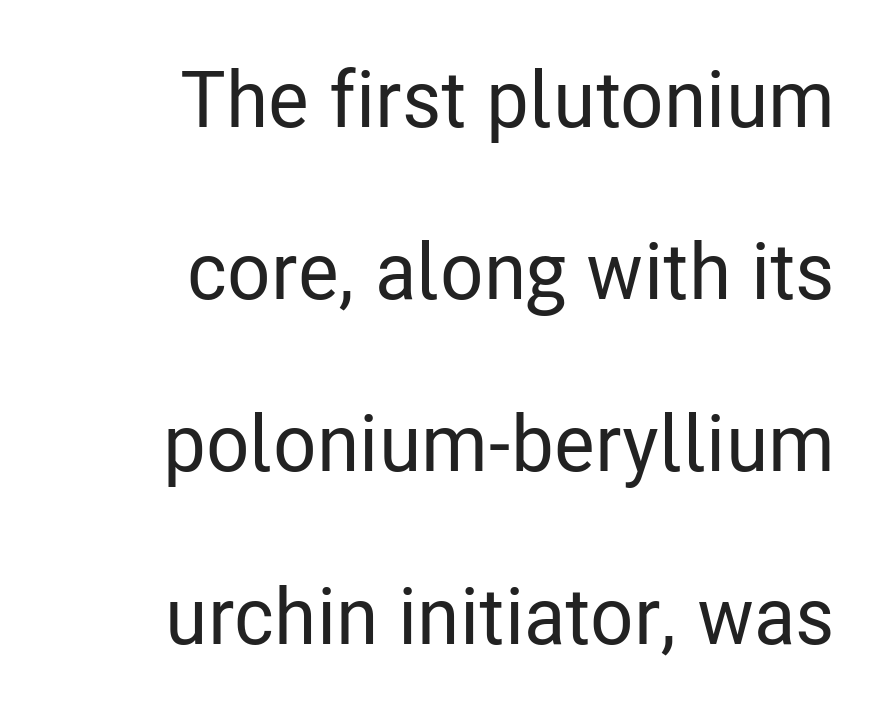
The image shows 79 px condensed sans-serif type, upright; set right-aligned, loose line spacing (2.18x), normal letter spacing, not underlined; low stroke contrast and a medium x-height.
